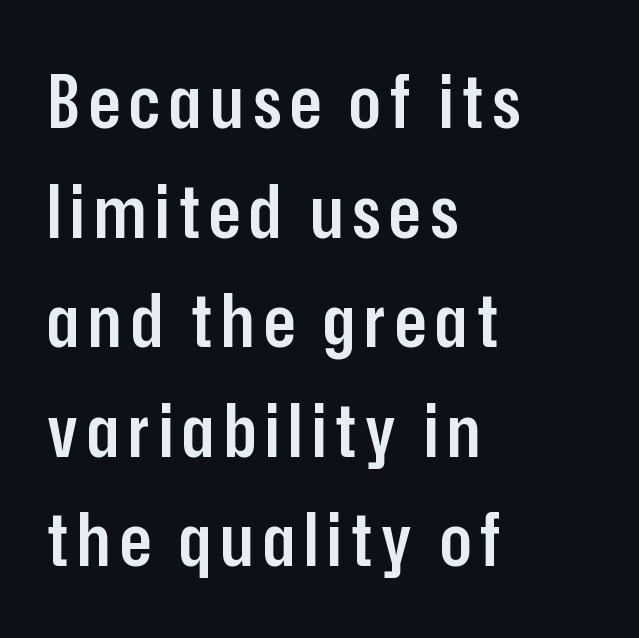
The image shows 74 px semibold, condensed sans-serif type, upright; set left-aligned, normal line spacing (1.48x), not underlined; low stroke contrast and a medium x-height.
